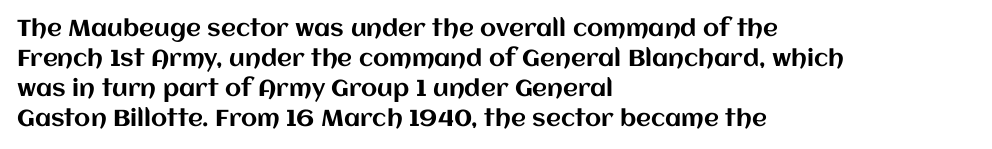
The rendering keeps characters at their native spacing. The string is rendered with underlining switched off. It's the straight-up-and-down kind of type. The paragraph has a hard left edge and a soft right edge. One glance says typical: line gaps are just what's usual.
